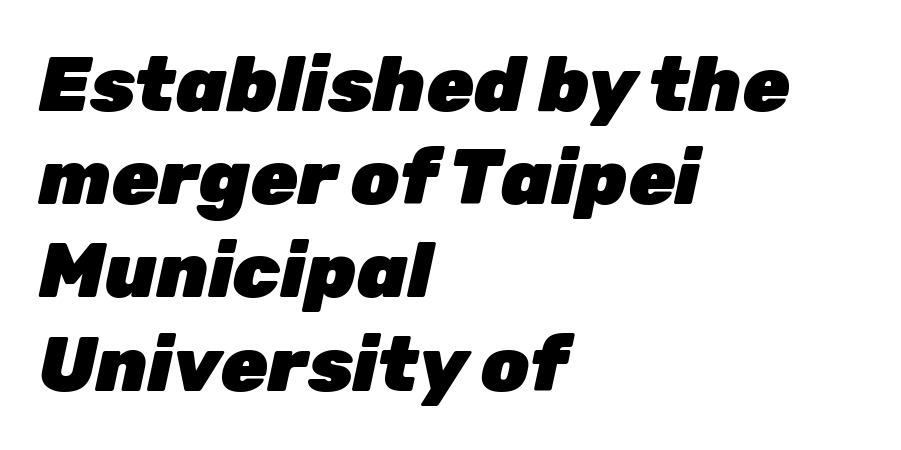
Q: Is the text bold? A: Yes.
Q: Is the text italic (slanted)? A: Yes, it leans right by about 12 degrees.
Q: Is the text underlined? A: No.
Q: How is the paragraph aligned? A: Left-aligned.
Q: Is the spacing between letters normal or unusually wide? A: Normal.
Q: Width (condensed, normal, or wide)? A: Normal.
Q: Stroke contrast? A: Low.
Q: x-height? A: Medium.
Q: Monospaced? A: No.
